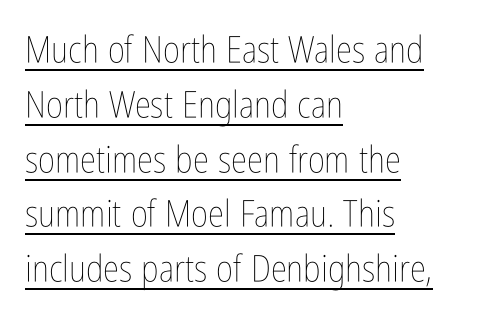
Q: Is the text bold? A: No.
Q: Is the text italic (slanted)? A: No, it is upright.
Q: Is the text underlined? A: Yes.
Q: How is the paragraph aligned? A: Left-aligned.
Q: Is the spacing between letters normal or unusually wide? A: Normal.
Q: Is the spacing between lines tight, normal or loose? A: Normal.
Q: Width (condensed, normal, or wide)? A: Condensed.
Q: Stroke contrast? A: Low.
Q: x-height? A: Medium.
Q: Monospaced? A: No.
